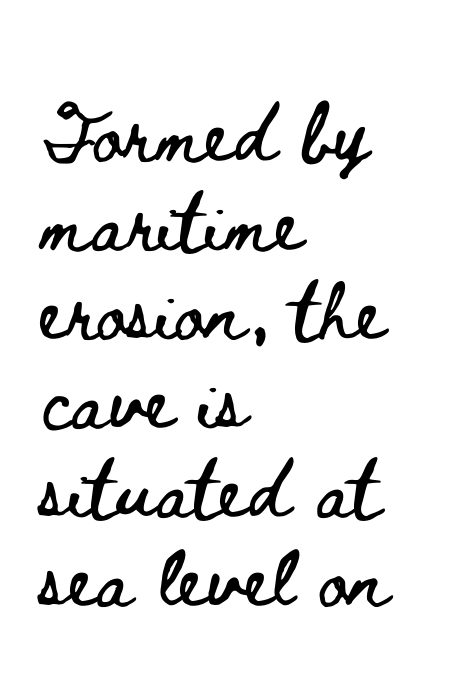
A typesetter would call this zero additional tracking. The baseline area is clear. If you drew a ruler down the left edge, every line would touch it. The letters advance in unequal steps, a hallmark of proportional type.
